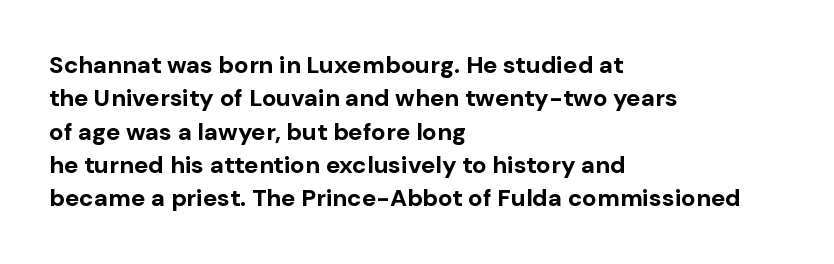
{"italic": "no", "bold": "yes", "underline": "no", "align": "left", "line_spacing": "normal", "line_spacing_ratio": 1.39, "letter_spacing": "normal", "letter_spacing_em": 0.0, "glyph_px": 24}
